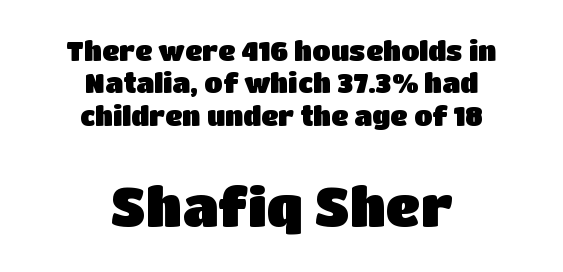
The gaps between neighbouring characters are ordinary and unremarkable. This layout puts the modest block above and the oversized block below. Varying glyph widths throughout — classic text-font behaviour. The string is rendered with underlining switched off. Font category for this specimen: sans-serif.
